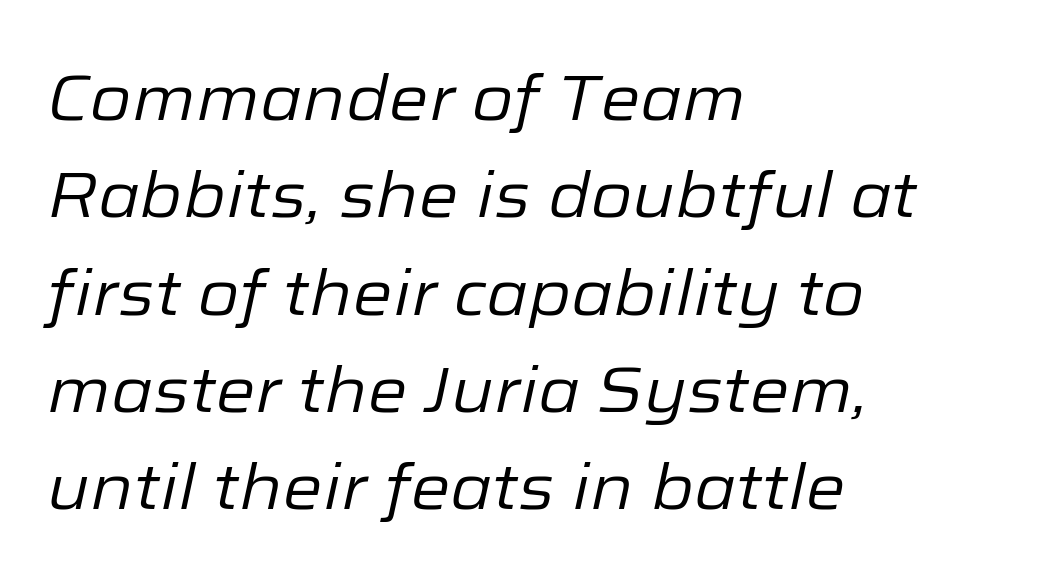
Q: Is the text bold? A: No.
Q: Is the text italic (slanted)? A: Yes, it leans right by about 12 degrees.
Q: Is the text underlined? A: No.
Q: How is the paragraph aligned? A: Left-aligned.
Q: Is the spacing between letters normal or unusually wide? A: Normal.
Q: Is the spacing between lines tight, normal or loose? A: Normal.
Q: Width (condensed, normal, or wide)? A: Normal.
Q: Stroke contrast? A: Low.
Q: x-height? A: Medium.
Q: Monospaced? A: No.
